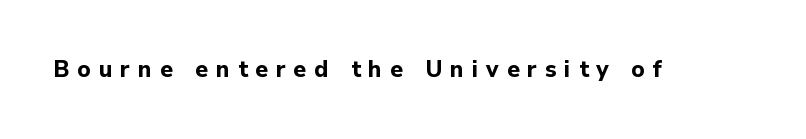
Plenty of ink on the page — the face is bold. The passage shown is not underscored anywhere. Loose tracking; the words dissolve into strings of separated letters. The letters stand upright; this is a roman face.
